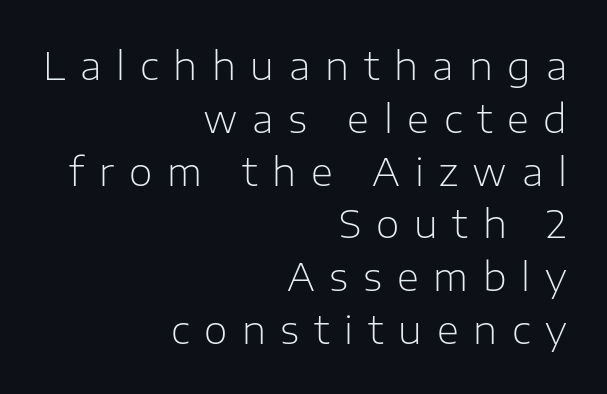
Q: Is the text bold? A: No.
Q: Is the text italic (slanted)? A: No, it is upright.
Q: Is the typeface a serif or a sans-serif typeface? A: Sans-serif.
Q: Is the text underlined? A: No.
Q: How is the paragraph aligned? A: Right-aligned.
Q: Is the spacing between letters normal or unusually wide? A: Unusually wide.
Q: Is the spacing between lines tight, normal or loose? A: Normal.
Q: Width (condensed, normal, or wide)? A: Normal.
Q: Stroke contrast? A: Low.
Q: x-height? A: Medium.
Q: Monospaced? A: No.
